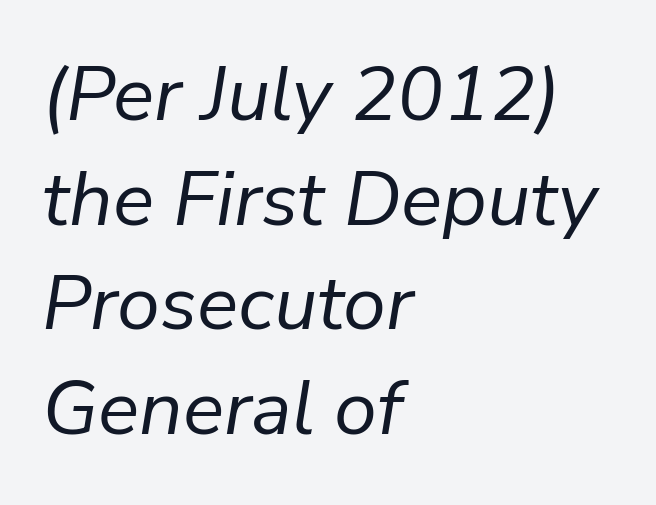
Notice how the passage keeps a crisp vertical edge on the left only. The passage shown has conventional tracking throughout. The passage shown is not bold in any degree. Rule under the text: the space is simply empty. The lettering tilts uniformly, giving the passage an italic look.
